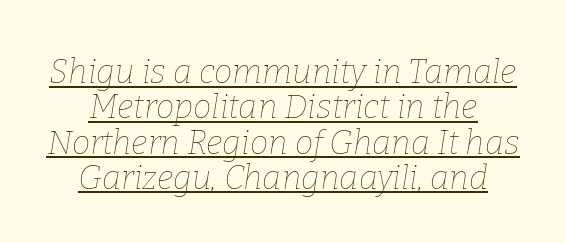
An italicized treatment has been applied to the whole sample. Whoever set this chose condensed vertical rhythm over breathing room. The lines in this sample share a center point and differ in where they start and stop. Does a line run under the words? Yes, clearly.
